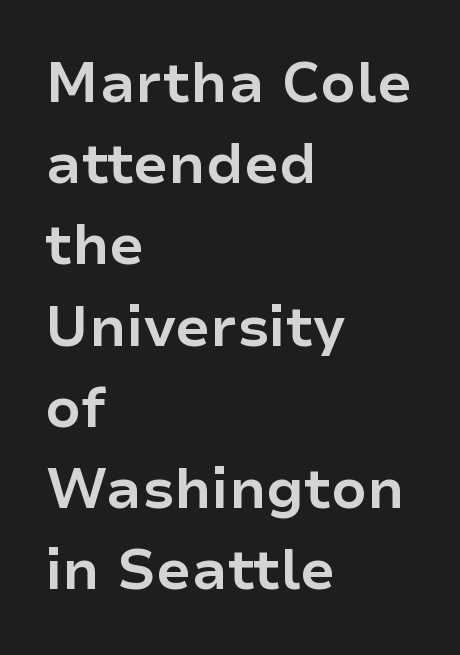
Q: Is the text bold? A: Yes.
Q: Is the text italic (slanted)? A: No, it is upright.
Q: Is the typeface a serif or a sans-serif typeface? A: Sans-serif.
Q: Is the text underlined? A: No.
Q: How is the paragraph aligned? A: Left-aligned.
Q: Is the spacing between letters normal or unusually wide? A: Normal.
Q: Is the spacing between lines tight, normal or loose? A: Normal.
Q: Width (condensed, normal, or wide)? A: Normal.
Q: Stroke contrast? A: Low.
Q: x-height? A: Medium.
Q: Monospaced? A: No.
